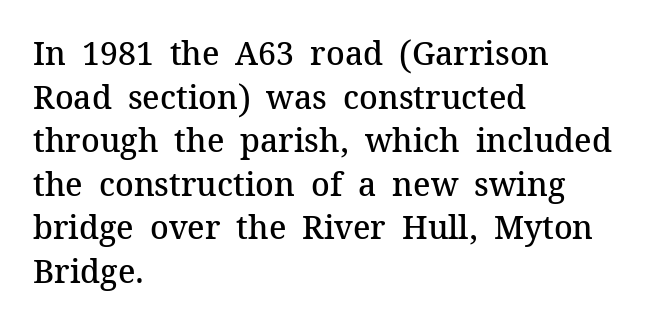
Q: Is the text bold? A: Semi-bold.
Q: Is the text italic (slanted)? A: No, it is upright.
Q: Is the typeface a serif or a sans-serif typeface? A: Serif.
Q: Is the text underlined? A: No.
Q: How is the paragraph aligned? A: Left-aligned.
Q: Is the spacing between letters normal or unusually wide? A: Normal.
Q: Is the spacing between lines tight, normal or loose? A: Normal.
Q: Width (condensed, normal, or wide)? A: Normal.
Q: Stroke contrast? A: Medium.
Q: x-height? A: Medium.
Q: Monospaced? A: No.
